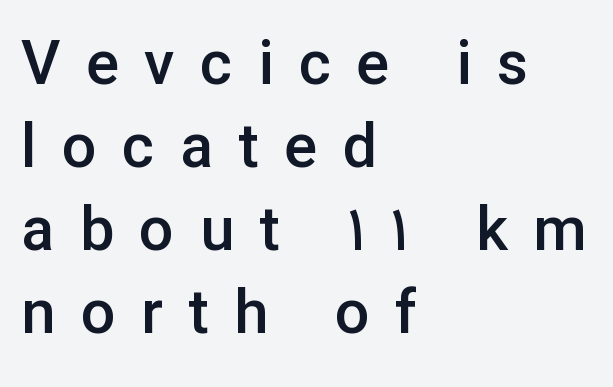
{"serif": "no", "italic": "no", "bold": "semi", "weight": "semibold", "width": "normal", "stroke_contrast": "low", "x_height": "medium", "monospaced": "no", "underline": "no", "align": "left", "line_spacing": "normal", "line_spacing_ratio": 1.36, "letter_spacing": "wide", "letter_spacing_em": 0.42, "glyph_px": 61}
